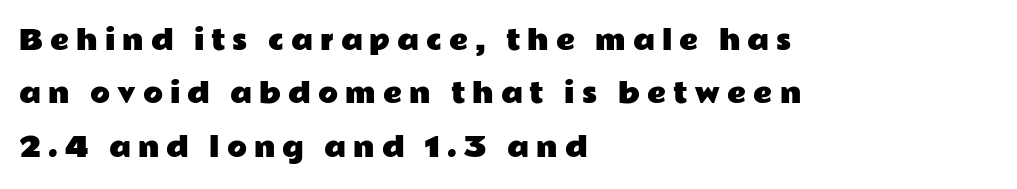
Q: Is the text italic (slanted)? A: No, it is upright.
Q: Is the text underlined? A: No.
Q: How is the paragraph aligned? A: Left-aligned.
Q: Is the spacing between letters normal or unusually wide? A: Unusually wide.
Q: Is the spacing between lines tight, normal or loose? A: Loose.
